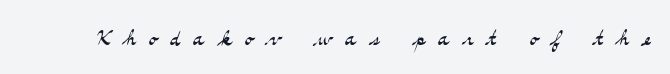
{"serif": "yes", "bold": "no", "weight": "light", "width": "wide", "stroke_contrast": "medium", "x_height": "small", "monospaced": "no", "underline": "no", "letter_spacing": "wide", "letter_spacing_em": 0.43, "glyph_px": 30}
